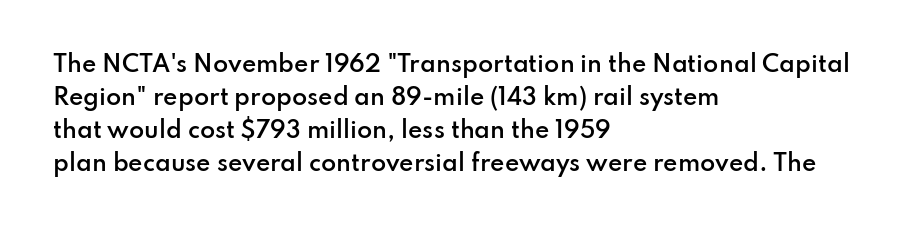
Ascenders rise straight up at ninety degrees. No word sits above an underline. Casual observation: everything's shoved over to the left. Between one letter and the next there's only the usual sliver of space.
